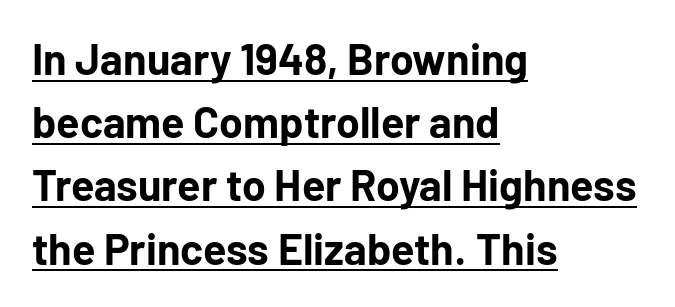
This sample uses plain, unmodified letter spacing. The lines in this sample share a left origin and differ only in where they stop. This sample keeps an unexceptional amount of space between lines. Check where the strokes stop: nothing finishes them off — pure sans.
